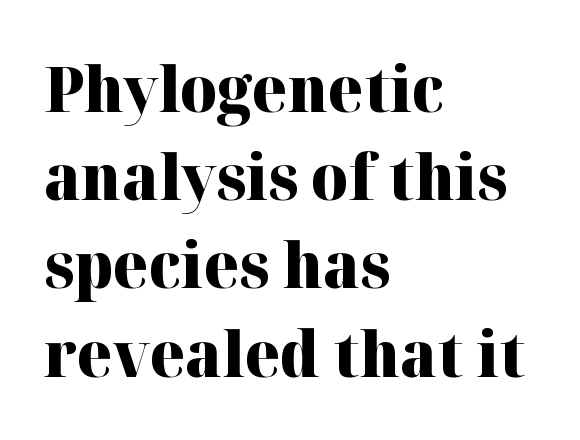
Q: Is the text bold? A: Yes.
Q: Is the text italic (slanted)? A: No, it is upright.
Q: Is the typeface a serif or a sans-serif typeface? A: Serif.
Q: Is the text underlined? A: No.
Q: How is the paragraph aligned? A: Left-aligned.
Q: Is the spacing between letters normal or unusually wide? A: Normal.
Q: Is the spacing between lines tight, normal or loose? A: Normal.
Q: Width (condensed, normal, or wide)? A: Normal.
Q: Stroke contrast? A: High.
Q: x-height? A: Medium.
Q: Monospaced? A: No.
